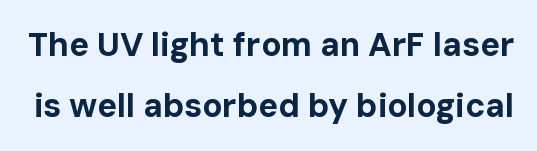
The rendering keeps characters at their native spacing. Characters remain perfectly vertical along every line. Spacing verdict: proportional, widths tailored to each character. Has an underline been added? It has not.
